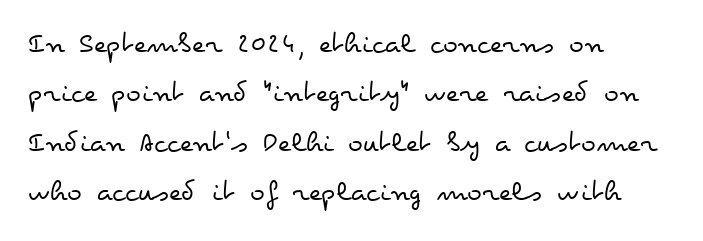
Underlining? Definitely not there. The lines sit at an ordinary, default distance from one another. Character widths vary here, with narrow letters taking less room than wide ones. Casual observation: everything's shoved over to the left. On a weight scale, this lands at 450 or below. This sample uses plain, unmodified letter spacing.
